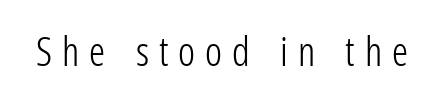
Q: Is the text bold? A: No.
Q: Is the text italic (slanted)? A: No, it is upright.
Q: Is the typeface a serif or a sans-serif typeface? A: Sans-serif.
Q: Is the text underlined? A: No.
Q: Is the spacing between letters normal or unusually wide? A: Unusually wide.
Q: Width (condensed, normal, or wide)? A: Condensed.
Q: Stroke contrast? A: Low.
Q: x-height? A: Medium.
Q: Monospaced? A: No.
